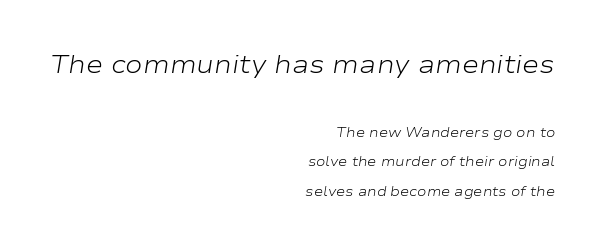
The image shows 26 px text type, italic (leaning right); set right-aligned, loose line spacing (2.11x), normal letter spacing, not underlined; the first (top) block is 1.86x larger.
